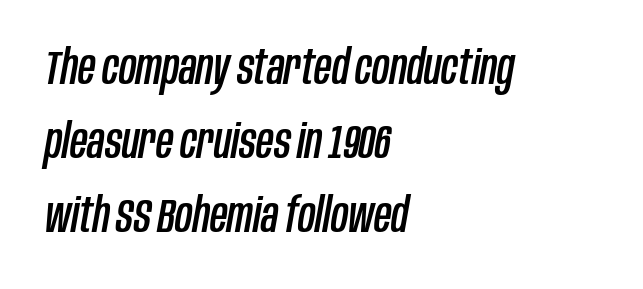
{"italic": "yes", "lean": "right", "slant_degrees": 10, "width": "condensed", "stroke_contrast": "low", "x_height": "large", "monospaced": "no", "underline": "no", "align": "left", "line_spacing": "normal", "line_spacing_ratio": 1.54, "letter_spacing": "normal", "letter_spacing_em": 0.0, "glyph_px": 48}
